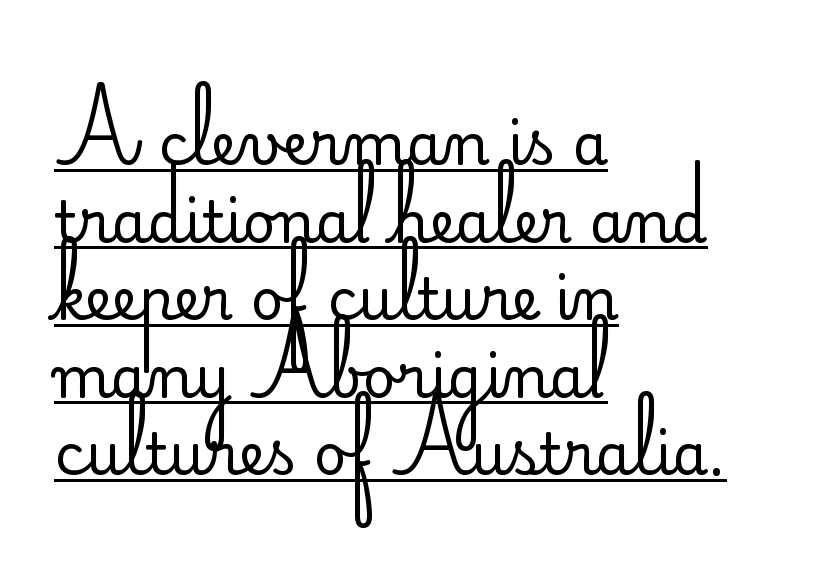
{"serif": "no", "italic": "no", "bold": "no", "weight": "regular", "width": "normal", "stroke_contrast": "low", "x_height": "small", "monospaced": "no", "underline": "yes", "align": "left", "line_spacing": "normal", "line_spacing_ratio": 1.36, "letter_spacing": "normal", "letter_spacing_em": 0.0, "glyph_px": 57}
